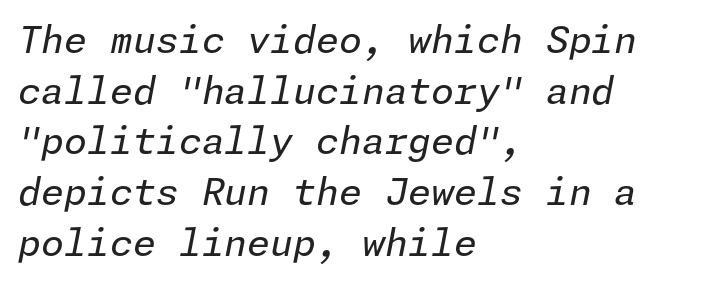
Q: Is the text bold? A: No.
Q: Is the text italic (slanted)? A: Yes, it leans right by about 11 degrees.
Q: Is the text underlined? A: No.
Q: How is the paragraph aligned? A: Left-aligned.
Q: Is the spacing between letters normal or unusually wide? A: Normal.
Q: Is the spacing between lines tight, normal or loose? A: Normal.
Q: Width (condensed, normal, or wide)? A: Normal.
Q: Stroke contrast? A: Low.
Q: x-height? A: Medium.
